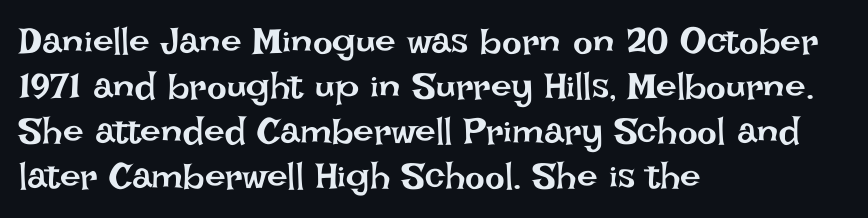
{"italic": "no", "bold": "no", "weight": "regular", "width": "normal", "stroke_contrast": "low", "x_height": "large", "monospaced": "no", "underline": "no", "align": "left", "line_spacing_ratio": 1.22, "letter_spacing": "normal", "letter_spacing_em": 0.0, "glyph_px": 37}
